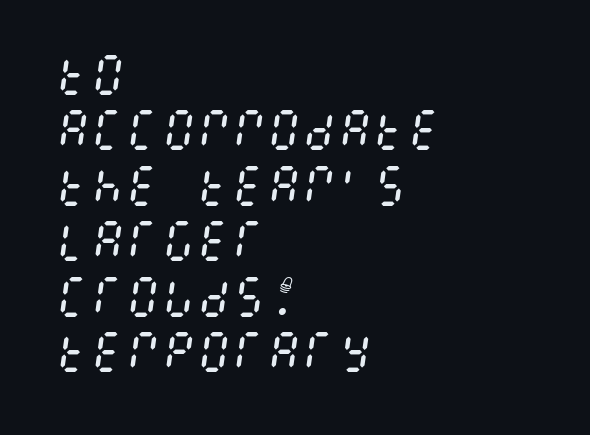
Q: Is the text bold? A: No.
Q: Is the text italic (slanted)? A: Yes, it leans right by about 8 degrees.
Q: Is the text underlined? A: No.
Q: How is the paragraph aligned? A: Left-aligned.
Q: Is the spacing between letters normal or unusually wide? A: Normal.
Q: Is the spacing between lines tight, normal or loose? A: Normal.
Q: Width (condensed, normal, or wide)? A: Condensed.
Q: Stroke contrast? A: Medium.
Q: x-height? A: Large.
